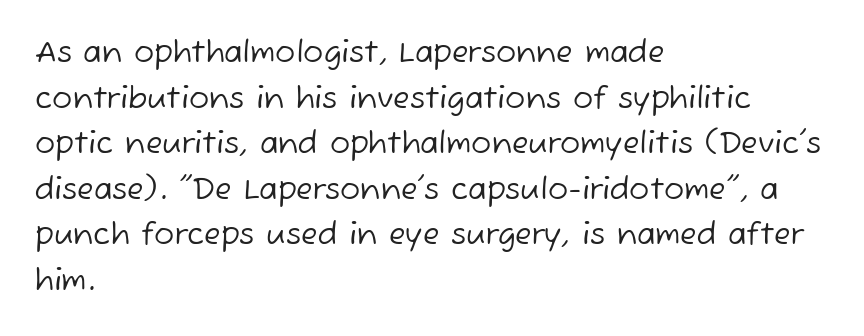
Q: Is the text bold? A: No.
Q: Is the typeface a serif or a sans-serif typeface? A: Sans-serif.
Q: Is the text underlined? A: No.
Q: How is the paragraph aligned? A: Left-aligned.
Q: Is the spacing between letters normal or unusually wide? A: Normal.
Q: Is the spacing between lines tight, normal or loose? A: Normal.
Q: Width (condensed, normal, or wide)? A: Normal.
Q: Stroke contrast? A: Low.
Q: x-height? A: Medium.
Q: Monospaced? A: No.
